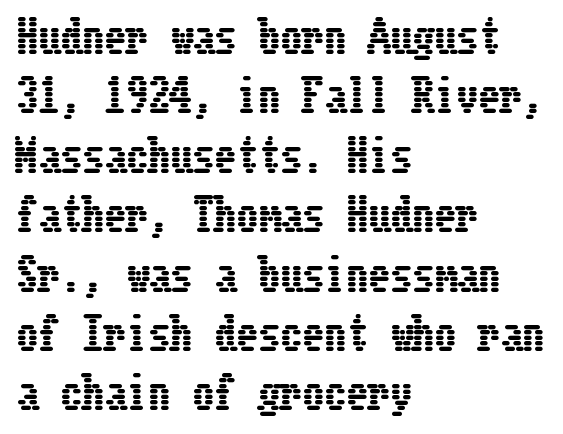
{"italic": "no", "width": "condensed", "stroke_contrast": "low", "x_height": "medium", "underline": "no", "align": "left", "line_spacing": "normal", "line_spacing_ratio": 1.35, "letter_spacing": "normal", "letter_spacing_em": 0.0, "glyph_px": 44}
